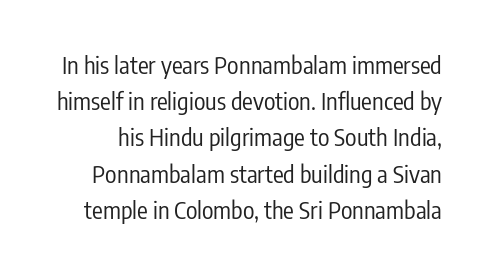
The image shows 24 px text type, upright; set normal line spacing (1.51x), normal letter spacing, not underlined.
